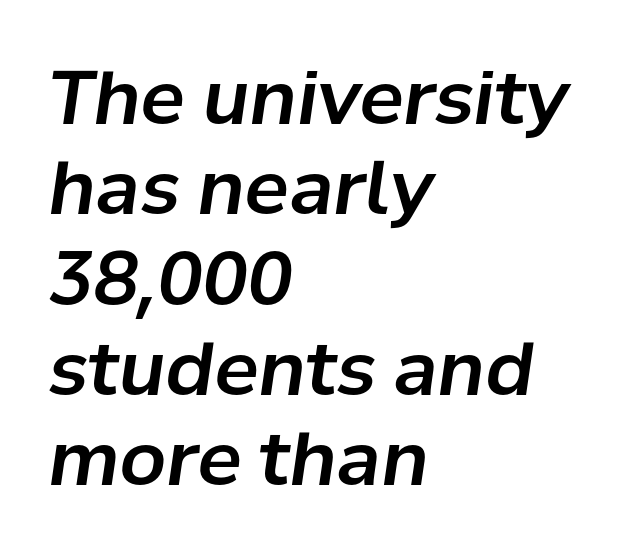
{"italic": "yes", "lean": "right", "slant_degrees": 8, "width": "normal", "stroke_contrast": "low", "x_height": "medium", "monospaced": "no", "underline": "no", "align": "left", "line_spacing_ratio": 1.22, "letter_spacing": "normal", "letter_spacing_em": 0.0, "glyph_px": 74}
